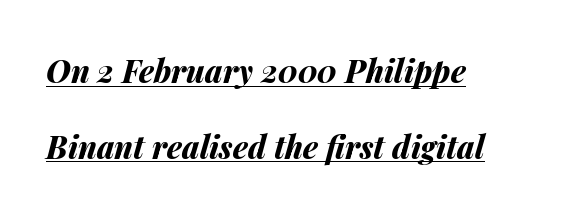
{"italic": "yes", "lean": "right", "slant_degrees": 14, "bold": "yes", "weight": "bold", "width": "normal", "stroke_contrast": "medium", "x_height": "medium", "monospaced": "no", "underline": "yes", "align": "left", "line_spacing": "loose", "line_spacing_ratio": 2.44, "letter_spacing": "normal", "letter_spacing_em": 0.0, "glyph_px": 31}
